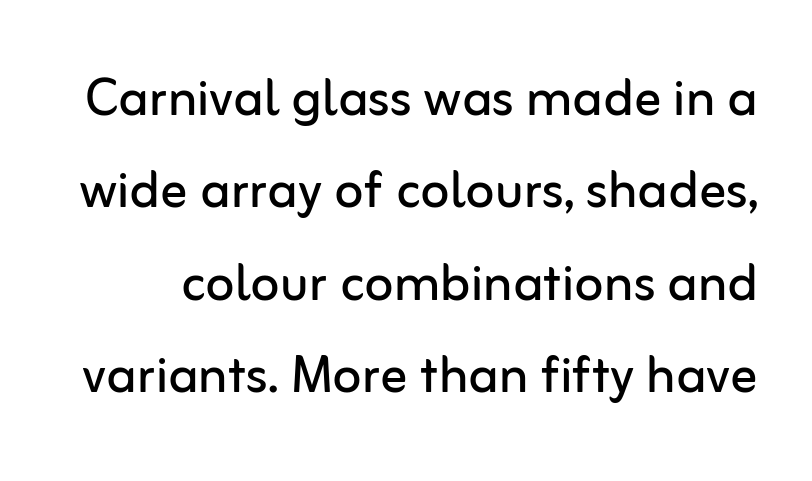
The text was rendered using a sans face with plain stroke endings. Nope, not italic — everything's standing straight. Compared with a typical body face, this is equally light or lighter still. Standard letterfit; no display-style spreading of the glyphs. Line spacing here is normal.
